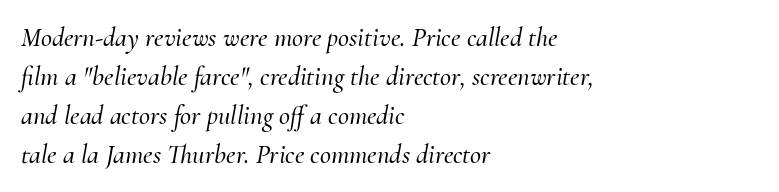
Q: Is the text italic (slanted)? A: Yes, it leans right by about 10 degrees.
Q: Is the text underlined? A: No.
Q: How is the paragraph aligned? A: Left-aligned.
Q: Is the spacing between letters normal or unusually wide? A: Normal.
Q: Is the spacing between lines tight, normal or loose? A: Normal.
